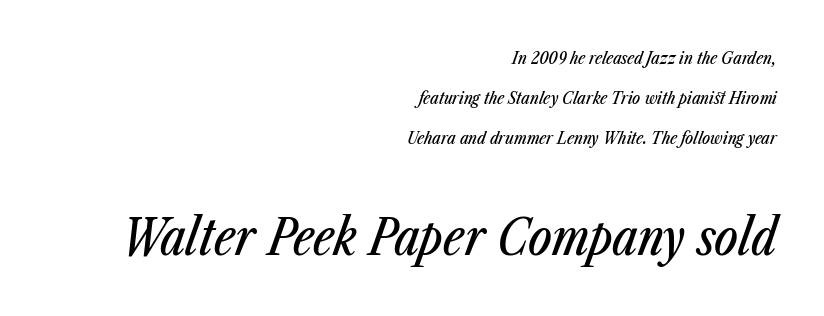
The lines in this sample share a right terminus and differ only in where they begin. Beneath every word, the page is bare. If you squint, the bottom block still reads clearly — it's the larger of the two. Airy leading. Spacing verdict: proportional, widths tailored to each character.
